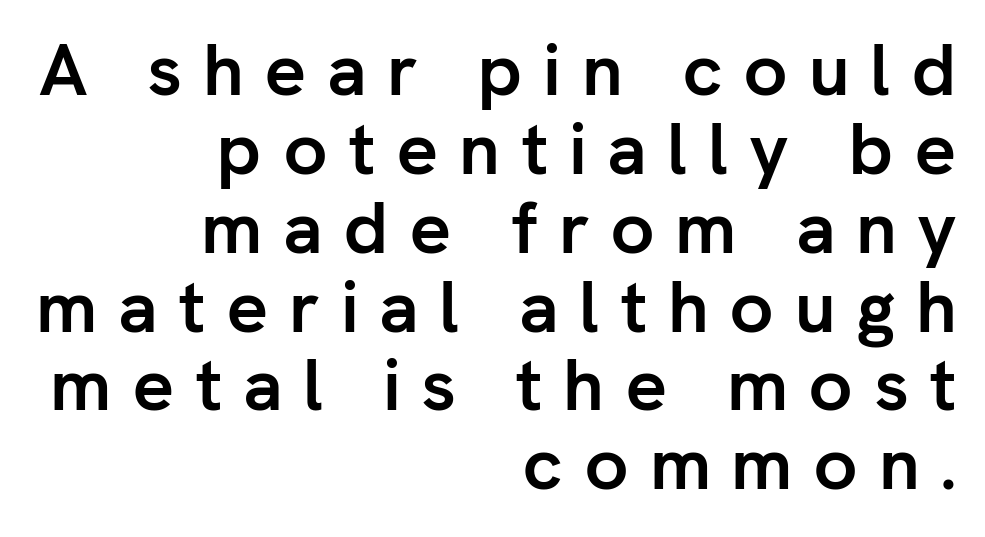
Q: Is the text bold? A: Yes.
Q: Is the text italic (slanted)? A: No, it is upright.
Q: Is the typeface a serif or a sans-serif typeface? A: Sans-serif.
Q: Is the text underlined? A: No.
Q: How is the paragraph aligned? A: Right-aligned.
Q: Is the spacing between letters normal or unusually wide? A: Unusually wide.
Q: Is the spacing between lines tight, normal or loose? A: Tight.
Q: Width (condensed, normal, or wide)? A: Normal.
Q: Stroke contrast? A: Low.
Q: x-height? A: Medium.
Q: Monospaced? A: No.
